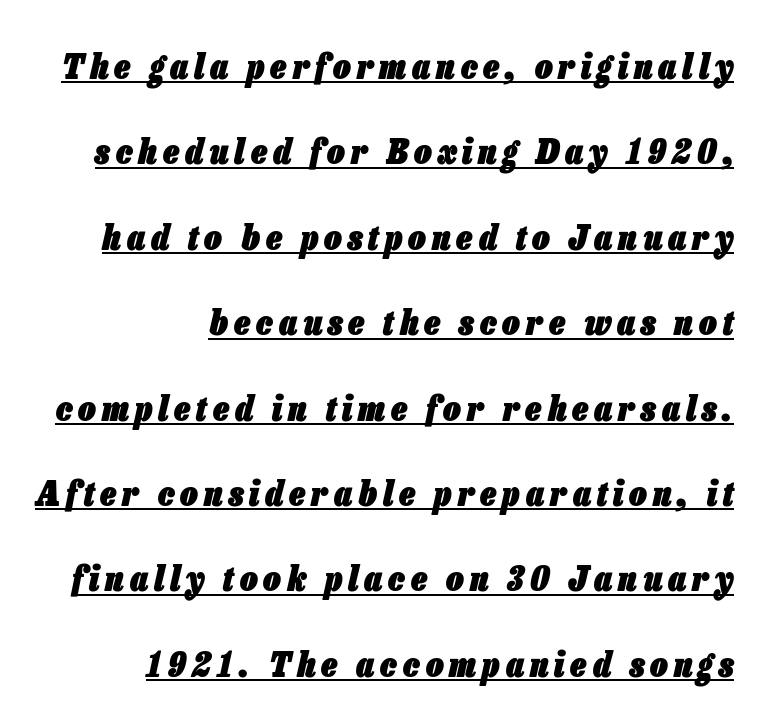
The image shows 35 px heavy, condensed type, italic (leaning right); set right-aligned, loose line spacing (2.44x), underlined; low stroke contrast and a medium x-height.
